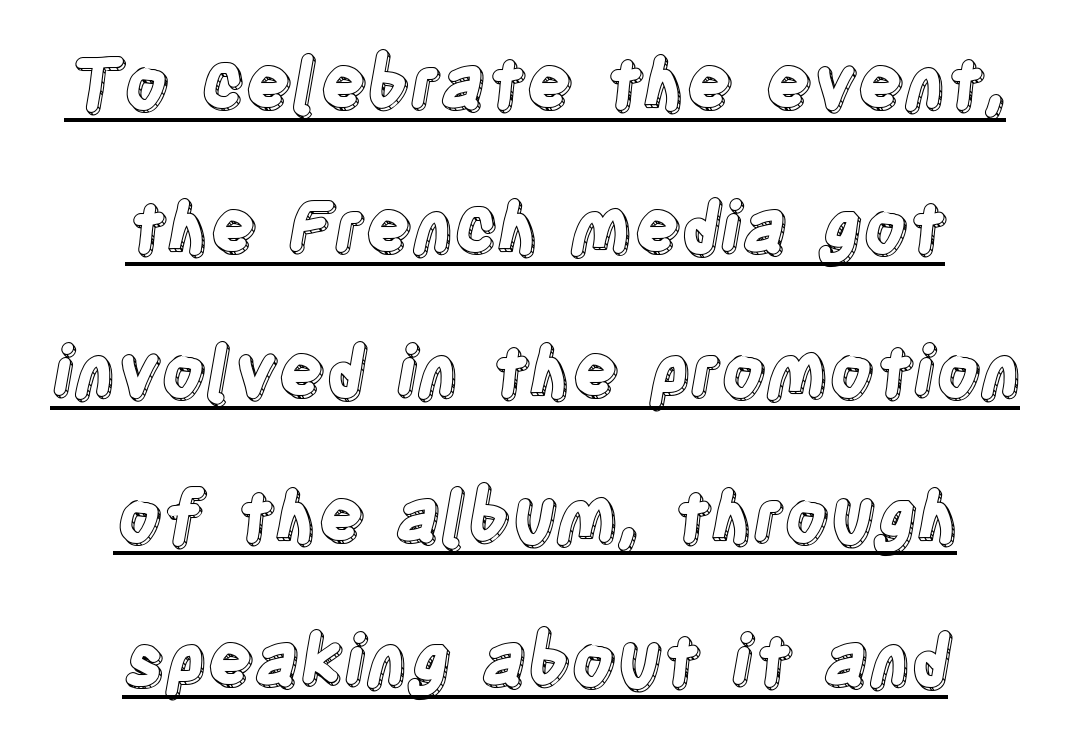
Q: Is the text italic (slanted)? A: Yes.
Q: Is the text underlined? A: Yes.
Q: Is the spacing between letters normal or unusually wide? A: Normal.
Q: Is the spacing between lines tight, normal or loose? A: Loose.
Q: Width (condensed, normal, or wide)? A: Condensed.
Q: x-height? A: Large.
Q: Monospaced? A: No.
